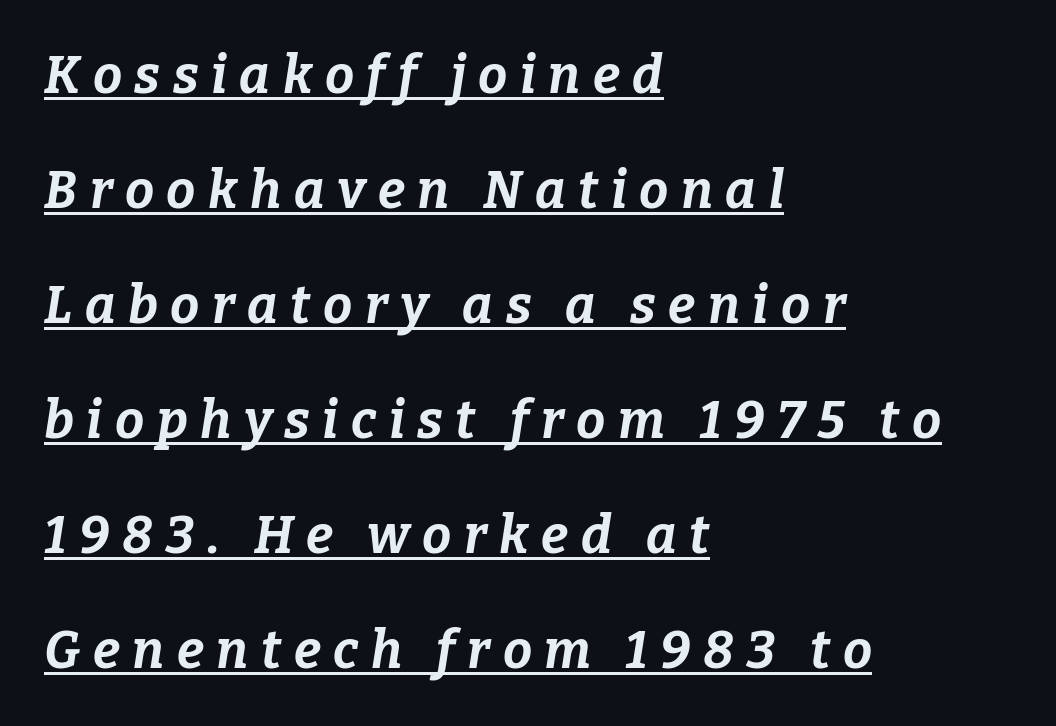
{"italic": "yes", "lean": "right", "slant_degrees": 9, "bold": "yes", "weight": "bold", "width": "normal", "stroke_contrast": "low", "x_height": "medium", "monospaced": "no", "underline": "yes", "align": "left", "line_spacing": "loose", "line_spacing_ratio": 2.21, "letter_spacing": "wide", "letter_spacing_em": 0.24, "glyph_px": 52}
